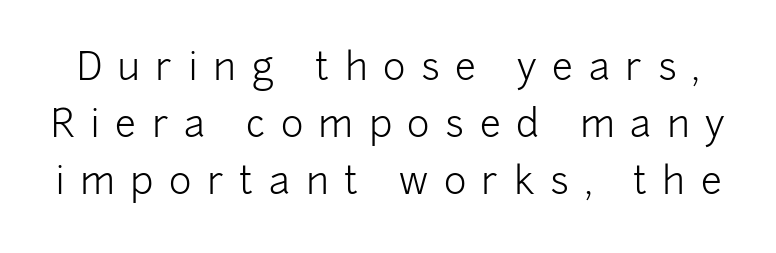
The image shows 38 px light sans-serif type, upright; set normal line spacing (1.5x), unusually wide letter spacing (+0.41 em), not underlined; low stroke contrast and a medium x-height.
